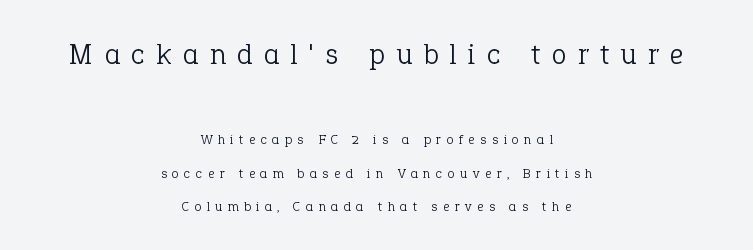
{"serif": "yes", "italic": "no", "bold": "no", "weight": "light", "width": "normal", "stroke_contrast": "low", "x_height": "medium", "monospaced": "no", "underline": "no", "align": "center", "line_spacing": "loose", "line_spacing_ratio": 2.4, "letter_spacing": "wide", "letter_spacing_em": 0.39, "larger_block": "first", "size_ratio": 2.14, "glyph_px": 30}
